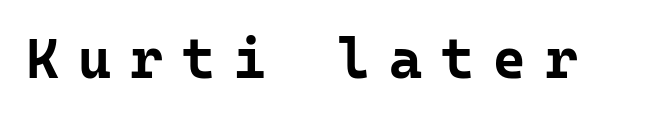
The image shows 56 px bold sans-serif type, upright, monospaced; set unusually wide letter spacing (+0.34 em), not underlined; low stroke contrast and a medium x-height.
